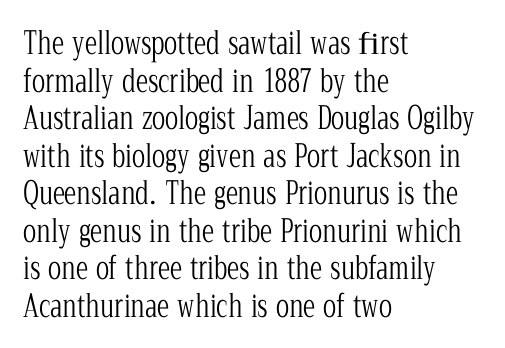
Q: Is the text bold? A: No.
Q: Is the text italic (slanted)? A: No, it is upright.
Q: Is the typeface a serif or a sans-serif typeface? A: Serif.
Q: Is the text underlined? A: No.
Q: How is the paragraph aligned? A: Left-aligned.
Q: Is the spacing between letters normal or unusually wide? A: Normal.
Q: Width (condensed, normal, or wide)? A: Condensed.
Q: Stroke contrast? A: Low.
Q: x-height? A: Medium.
Q: Monospaced? A: No.
